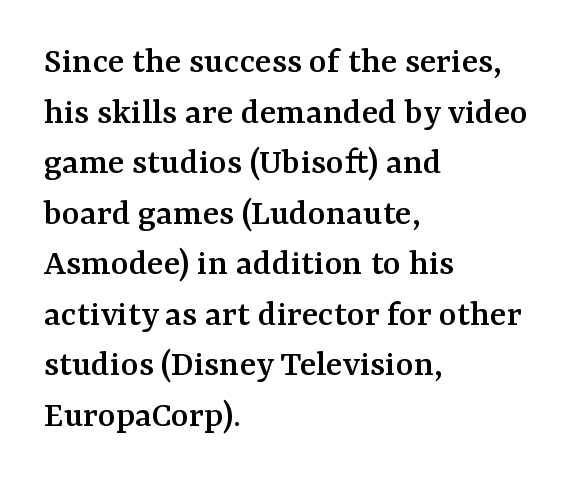
Every row of glyphs begins at an identical x-position on the left. Short note: letters normally spaced. Does the type have serifs? Yes, each stem ends in a small foot. In terms of leading, this rendering sits right in the middle. Posture: vertical. Check the space under the baseline: it is left empty.
